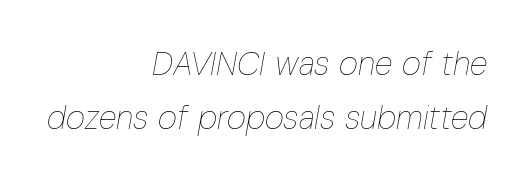
The image shows 33 px thin, condensed type, italic (leaning right); set right-aligned, normal line spacing (1.64x), normal letter spacing, not underlined; low stroke contrast and a medium x-height.
